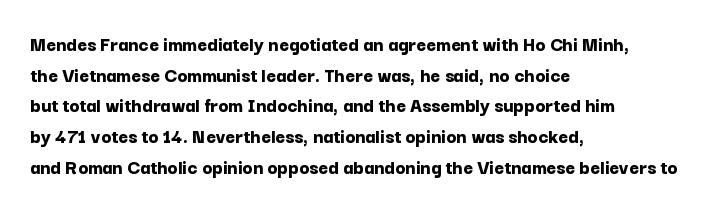
{"italic": "no", "bold": "yes", "underline": "no", "align": "left", "line_spacing": "normal", "line_spacing_ratio": 1.46, "letter_spacing": "normal", "letter_spacing_em": 0.0, "glyph_px": 21}
